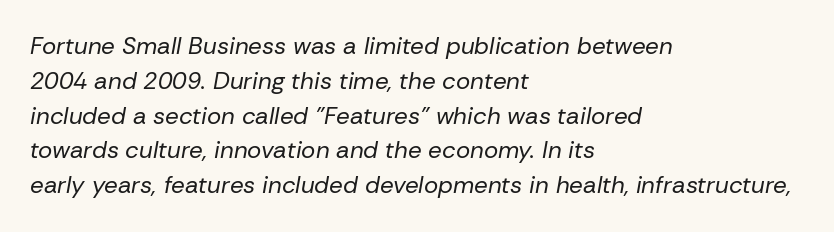
Q: Is the text bold? A: No.
Q: Is the text italic (slanted)? A: Yes, it leans right by about 10 degrees.
Q: Is the text underlined? A: No.
Q: How is the paragraph aligned? A: Left-aligned.
Q: Is the spacing between letters normal or unusually wide? A: Normal.
Q: Is the spacing between lines tight, normal or loose? A: Normal.
